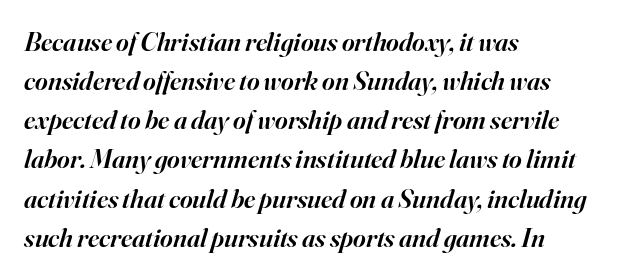
{"italic": "yes", "lean": "right", "slant_degrees": 16, "bold": "semi", "underline": "no", "align": "left", "line_spacing": "normal", "line_spacing_ratio": 1.45, "letter_spacing": "normal", "letter_spacing_em": 0.0, "glyph_px": 27}
